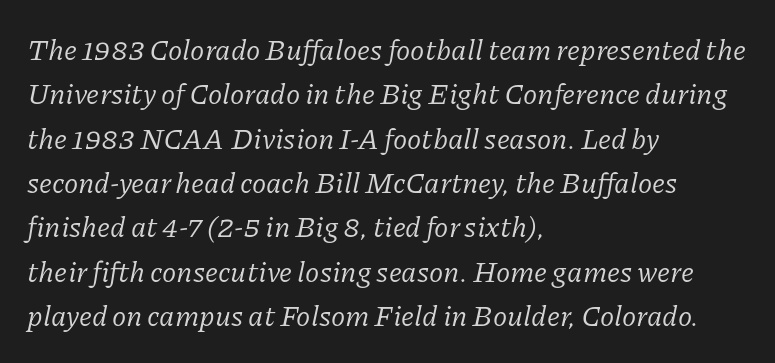
The image shows 29 px regular-weight serif type, italic (leaning right); set left-aligned, normal line spacing (1.53x), normal letter spacing, not underlined; low stroke contrast and a medium x-height.
